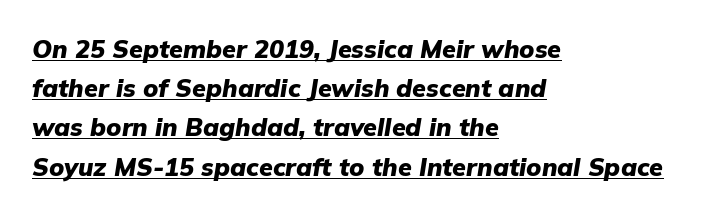
Q: Is the text bold? A: Yes.
Q: Is the text italic (slanted)? A: Yes, it leans right by about 9 degrees.
Q: Is the text underlined? A: Yes.
Q: How is the paragraph aligned? A: Left-aligned.
Q: Is the spacing between letters normal or unusually wide? A: Normal.
Q: Is the spacing between lines tight, normal or loose? A: Normal.
